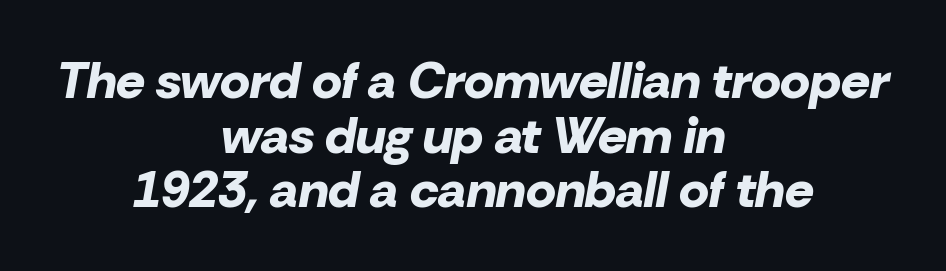
The image shows 51 px bold type, italic (leaning right); set centered, tight line spacing (1.07x), normal letter spacing, not underlined; low stroke contrast and a medium x-height.
